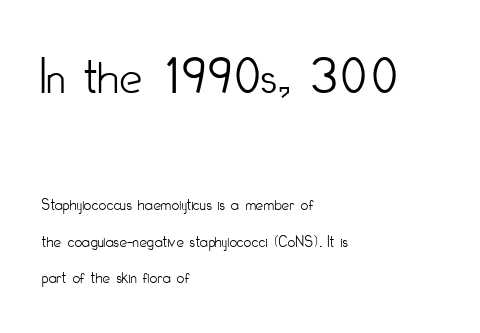
{"serif": "no", "italic": "no", "bold": "no", "weight": "light", "width": "condensed", "stroke_contrast": "low", "x_height": "small", "monospaced": "no", "underline": "no", "align": "left", "line_spacing": "loose", "line_spacing_ratio": 2.16, "letter_spacing": "normal", "letter_spacing_em": 0.0, "larger_block": "first", "size_ratio": 3.0, "glyph_px": 51}
